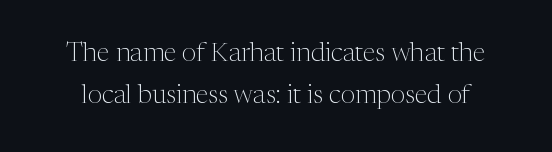
The image shows 26 px text type, upright; set normal line spacing (1.63x), normal letter spacing, not underlined.
